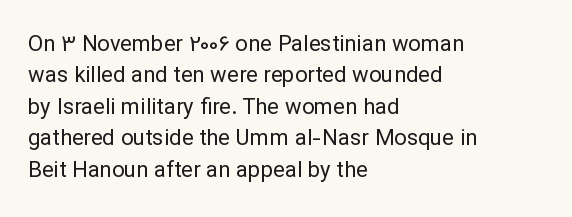
{"italic": "no", "bold": "no", "underline": "no", "align": "left", "line_spacing": "normal", "line_spacing_ratio": 1.43, "letter_spacing": "normal", "letter_spacing_em": 0.0, "glyph_px": 22}
